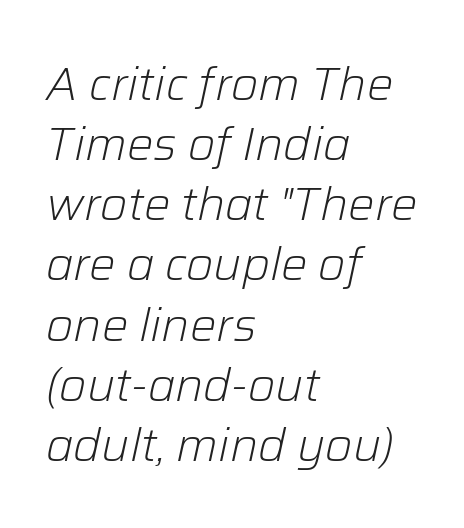
Q: Is the text bold? A: No.
Q: Is the text italic (slanted)? A: Yes, it leans right by about 12 degrees.
Q: Is the text underlined? A: No.
Q: How is the paragraph aligned? A: Left-aligned.
Q: Is the spacing between letters normal or unusually wide? A: Normal.
Q: Is the spacing between lines tight, normal or loose? A: Normal.
Q: Width (condensed, normal, or wide)? A: Normal.
Q: Stroke contrast? A: Low.
Q: x-height? A: Medium.
Q: Monospaced? A: No.
